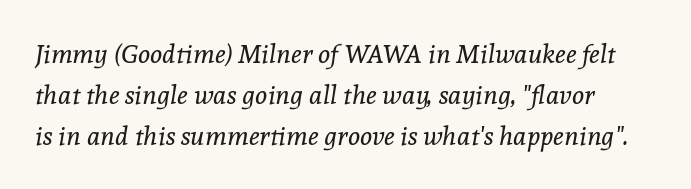
Q: Is the text bold? A: No.
Q: Is the text italic (slanted)? A: Yes, it leans right by about 8 degrees.
Q: Is the text underlined? A: No.
Q: Is the spacing between letters normal or unusually wide? A: Normal.
Q: Is the spacing between lines tight, normal or loose? A: Normal.
